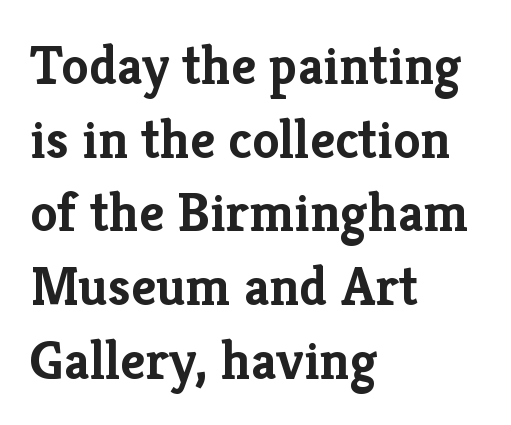
{"serif": "yes", "italic": "no", "bold": "yes", "weight": "semibold", "width": "normal", "stroke_contrast": "low", "x_height": "medium", "monospaced": "no", "underline": "no", "align": "left", "line_spacing": "normal", "line_spacing_ratio": 1.34, "letter_spacing": "normal", "letter_spacing_em": 0.0, "glyph_px": 55}
